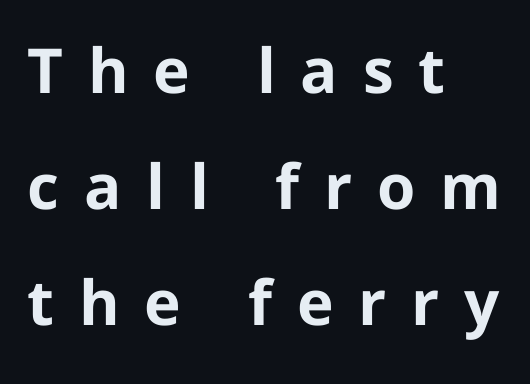
The image shows 62 px bold sans-serif type, upright; set left-aligned, line spacing 1.87x, unusually wide letter spacing (+0.4 em), not underlined; low stroke contrast and a medium x-height.
